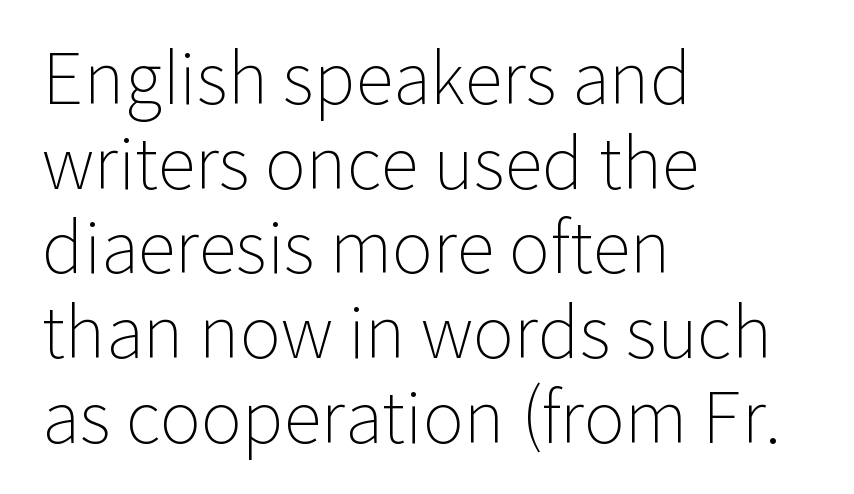
Q: Is the text bold? A: No.
Q: Is the text italic (slanted)? A: No, it is upright.
Q: Is the typeface a serif or a sans-serif typeface? A: Sans-serif.
Q: Is the text underlined? A: No.
Q: How is the paragraph aligned? A: Left-aligned.
Q: Is the spacing between letters normal or unusually wide? A: Normal.
Q: Width (condensed, normal, or wide)? A: Normal.
Q: Stroke contrast? A: Low.
Q: x-height? A: Medium.
Q: Monospaced? A: No.
